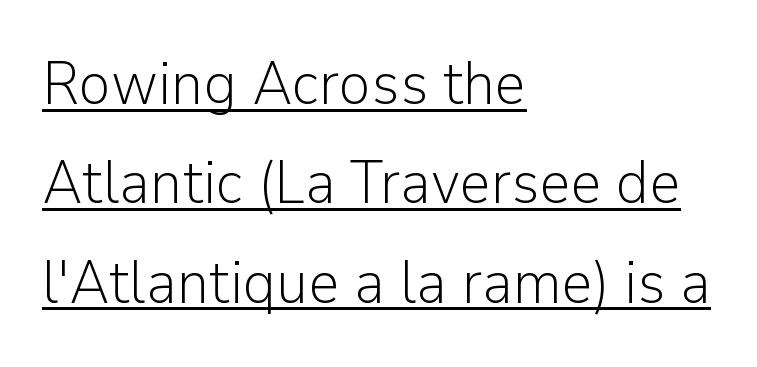
{"serif": "no", "italic": "no", "bold": "no", "weight": "light", "width": "normal", "stroke_contrast": "low", "x_height": "medium", "monospaced": "no", "underline": "yes", "align": "left", "line_spacing": "normal", "line_spacing_ratio": 1.63, "letter_spacing": "normal", "letter_spacing_em": 0.0, "glyph_px": 61}
